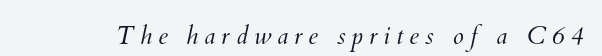
{"bold": "no", "underline": "no", "letter_spacing": "wide", "letter_spacing_em": 0.24, "glyph_px": 25}
